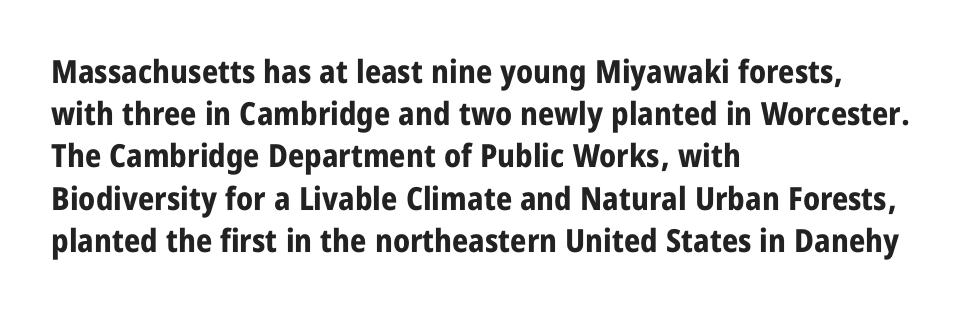
Q: Is the text bold? A: Yes.
Q: Is the text italic (slanted)? A: No, it is upright.
Q: Is the typeface a serif or a sans-serif typeface? A: Sans-serif.
Q: Is the text underlined? A: No.
Q: How is the paragraph aligned? A: Left-aligned.
Q: Is the spacing between letters normal or unusually wide? A: Normal.
Q: Is the spacing between lines tight, normal or loose? A: Normal.
Q: Width (condensed, normal, or wide)? A: Condensed.
Q: Stroke contrast? A: Low.
Q: x-height? A: Large.
Q: Monospaced? A: No.
